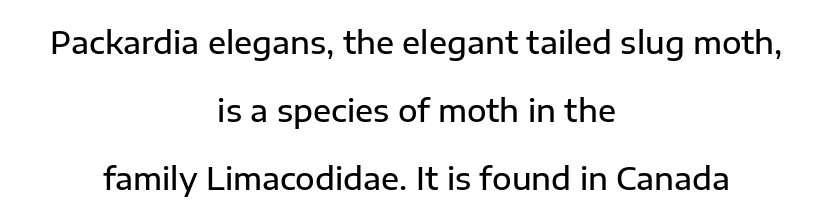
{"serif": "no", "italic": "no", "bold": "semi", "weight": "semibold", "width": "normal", "stroke_contrast": "low", "x_height": "medium", "monospaced": "no", "underline": "no", "align": "center", "line_spacing": "loose", "line_spacing_ratio": 2.27, "letter_spacing": "normal", "letter_spacing_em": 0.0, "glyph_px": 30}
